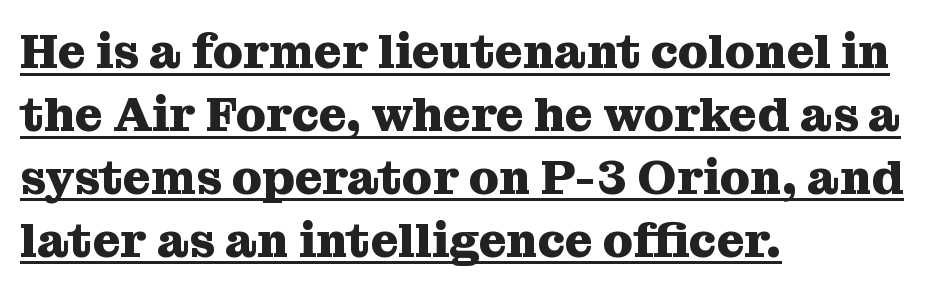
{"serif": "yes", "italic": "no", "bold": "yes", "weight": "heavy", "width": "normal", "stroke_contrast": "medium", "x_height": "medium", "monospaced": "no", "underline": "yes", "align": "left", "line_spacing": "normal", "line_spacing_ratio": 1.31, "letter_spacing": "normal", "letter_spacing_em": 0.0, "glyph_px": 48}
